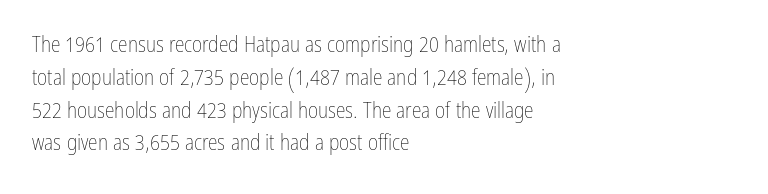
{"italic": "no", "bold": "no", "underline": "no", "align": "left", "line_spacing": "normal", "line_spacing_ratio": 1.49, "letter_spacing": "normal", "letter_spacing_em": 0.0, "glyph_px": 22}
